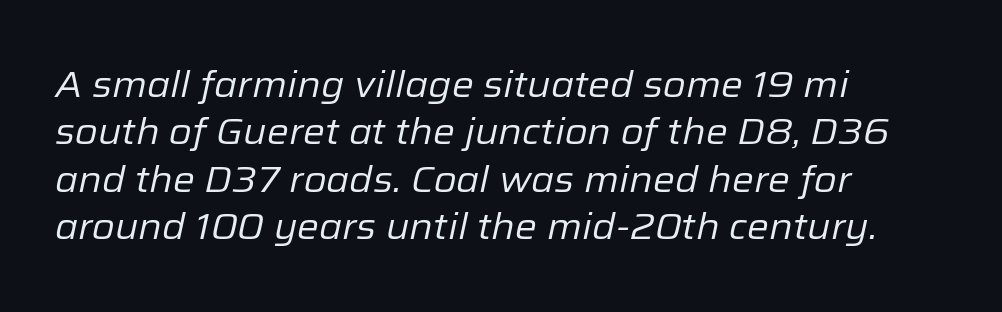
Q: Is the text bold? A: No.
Q: Is the text italic (slanted)? A: Yes, it leans right by about 12 degrees.
Q: Is the text underlined? A: No.
Q: How is the paragraph aligned? A: Left-aligned.
Q: Is the spacing between letters normal or unusually wide? A: Normal.
Q: Is the spacing between lines tight, normal or loose? A: Normal.
Q: Width (condensed, normal, or wide)? A: Normal.
Q: Stroke contrast? A: Low.
Q: x-height? A: Medium.
Q: Monospaced? A: No.
